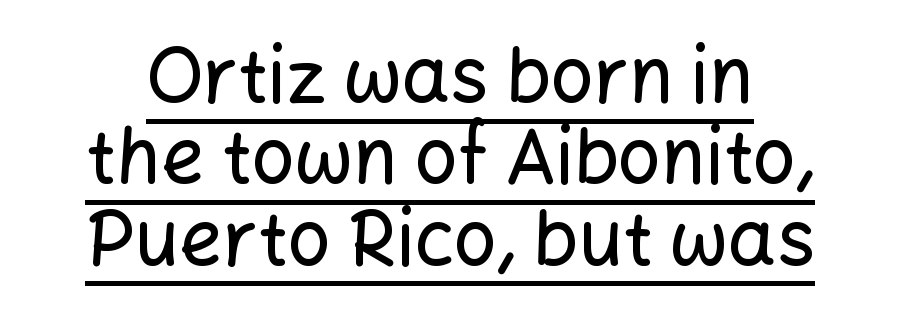
Teacher's note: observe the equal gaps on both sides — that is centered alignment. Font category for this specimen: sans-serif. Quick note: underline on. This sample has the flowing, uneven cadence of proportional lettering. Horizontal bands of white between lines are thin slivers.
